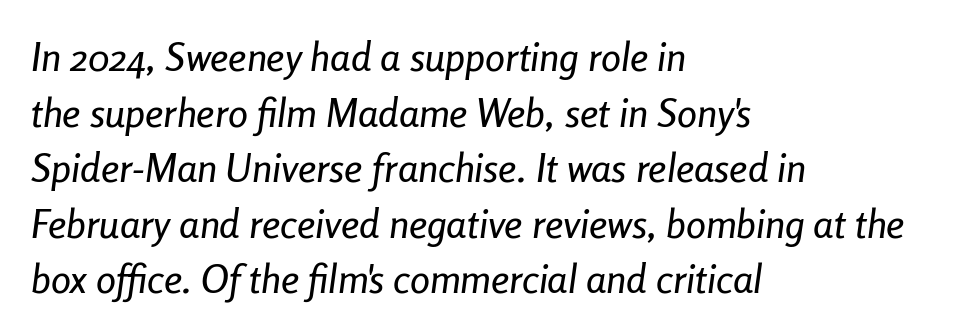
{"italic": "yes", "lean": "right", "slant_degrees": 8, "width": "condensed", "stroke_contrast": "low", "x_height": "medium", "monospaced": "no", "underline": "no", "align": "left", "line_spacing": "normal", "line_spacing_ratio": 1.39, "letter_spacing": "normal", "letter_spacing_em": 0.0, "glyph_px": 40}
